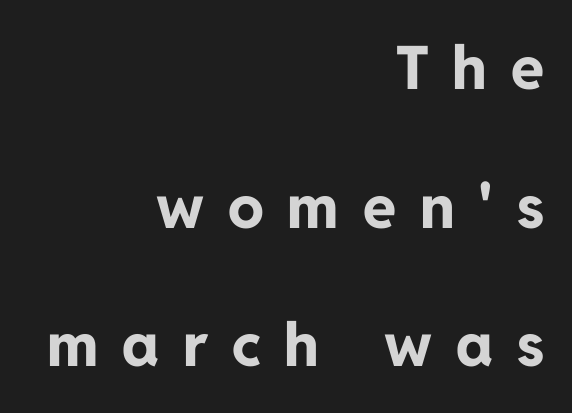
Q: Is the text bold? A: Yes.
Q: Is the text italic (slanted)? A: No, it is upright.
Q: Is the typeface a serif or a sans-serif typeface? A: Sans-serif.
Q: Is the text underlined? A: No.
Q: How is the paragraph aligned? A: Right-aligned.
Q: Is the spacing between letters normal or unusually wide? A: Unusually wide.
Q: Is the spacing between lines tight, normal or loose? A: Loose.
Q: Width (condensed, normal, or wide)? A: Normal.
Q: Stroke contrast? A: Low.
Q: x-height? A: Medium.
Q: Monospaced? A: No.
